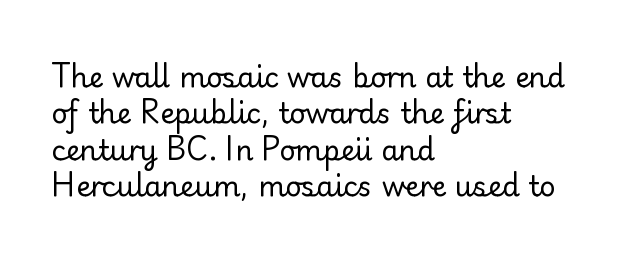
{"serif": "no", "italic": "no", "bold": "no", "weight": "regular", "width": "normal", "stroke_contrast": "low", "x_height": "small", "monospaced": "no", "underline": "no", "align": "left", "line_spacing": "normal", "line_spacing_ratio": 1.3, "letter_spacing": "normal", "letter_spacing_em": 0.0, "glyph_px": 28}
